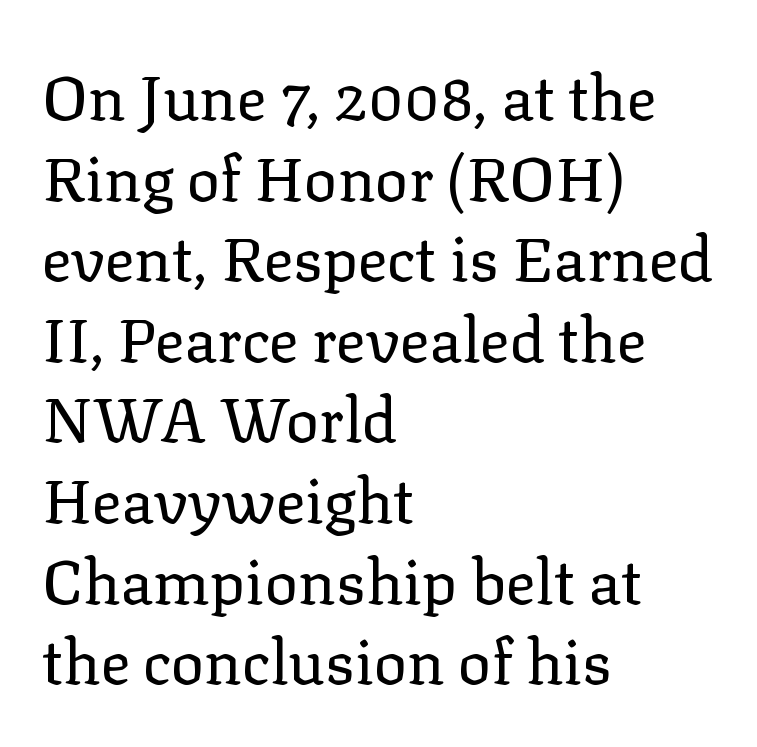
The type is set solid horizontally, with unmodified tracking. Anything drawn beneath the words? Only blank space. The paragraph has a hard left edge and a soft right edge. Character widths vary here, with narrow letters taking less room than wide ones.
